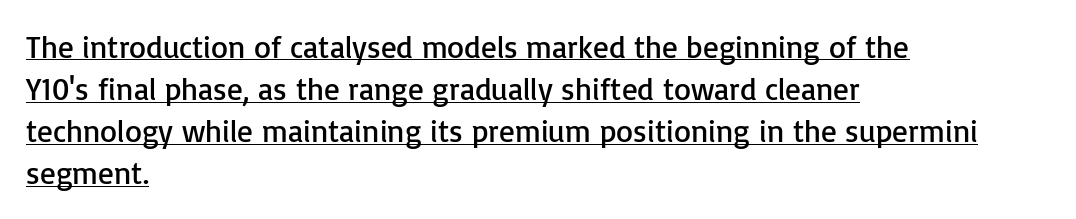
The image shows 31 px regular-weight sans-serif type, upright; set left-aligned, normal line spacing (1.36x), normal letter spacing, underlined; low stroke contrast and a medium x-height.
